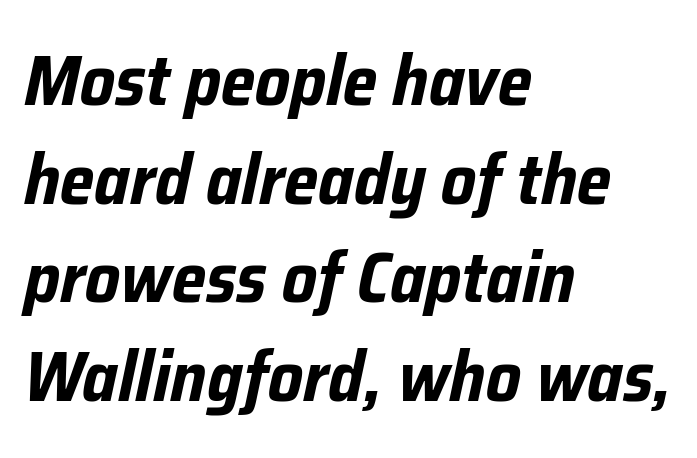
The image shows 71 px bold, condensed type, italic (leaning right); set left-aligned, normal line spacing (1.39x), normal letter spacing, not underlined; low stroke contrast and a medium x-height.
